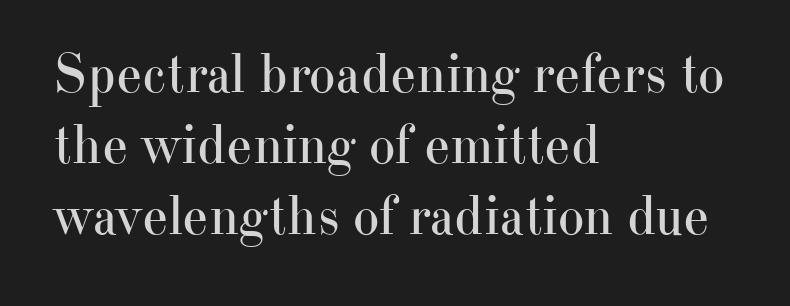
Q: Is the text bold? A: No.
Q: Is the text italic (slanted)? A: No, it is upright.
Q: Is the typeface a serif or a sans-serif typeface? A: Serif.
Q: Is the text underlined? A: No.
Q: How is the paragraph aligned? A: Left-aligned.
Q: Is the spacing between letters normal or unusually wide? A: Normal.
Q: Is the spacing between lines tight, normal or loose? A: Normal.
Q: Width (condensed, normal, or wide)? A: Normal.
Q: Stroke contrast? A: High.
Q: x-height? A: Small.
Q: Monospaced? A: No.
